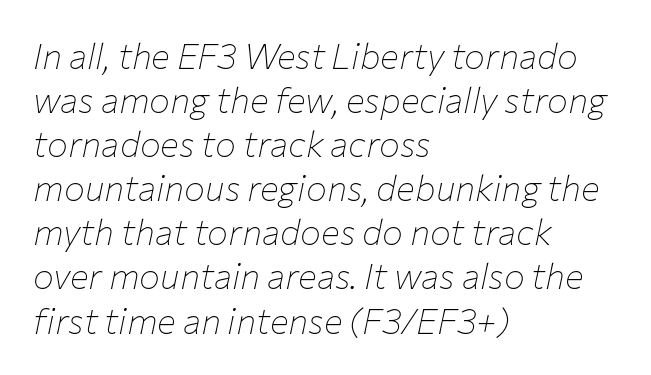
The image shows 35 px thin type, italic (leaning right); set left-aligned, normal line spacing (1.26x), normal letter spacing, not underlined; low stroke contrast and a medium x-height.
